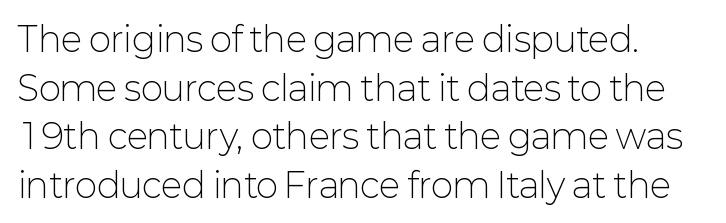
Q: Is the text bold? A: No.
Q: Is the text italic (slanted)? A: No, it is upright.
Q: Is the typeface a serif or a sans-serif typeface? A: Sans-serif.
Q: Is the text underlined? A: No.
Q: Is the spacing between letters normal or unusually wide? A: Normal.
Q: Is the spacing between lines tight, normal or loose? A: Normal.
Q: Width (condensed, normal, or wide)? A: Normal.
Q: Stroke contrast? A: Low.
Q: x-height? A: Medium.
Q: Monospaced? A: No.
